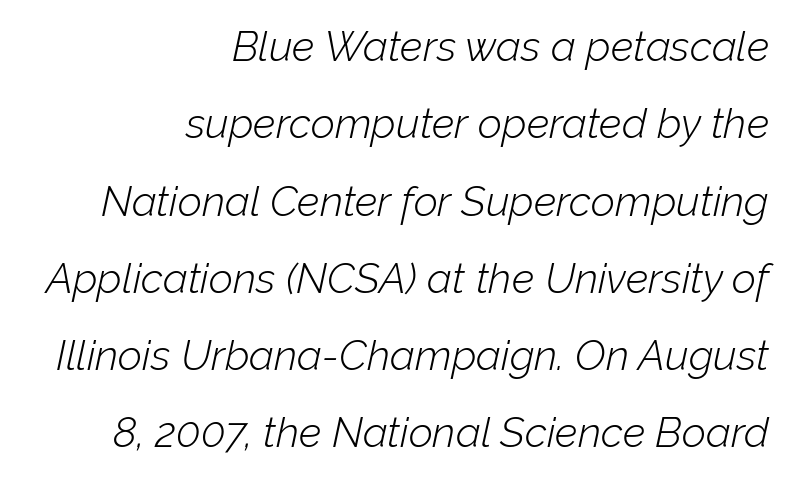
Q: Is the text bold? A: No.
Q: Is the text italic (slanted)? A: Yes, it leans right by about 12 degrees.
Q: Is the text underlined? A: No.
Q: How is the paragraph aligned? A: Right-aligned.
Q: Is the spacing between letters normal or unusually wide? A: Normal.
Q: Width (condensed, normal, or wide)? A: Normal.
Q: Stroke contrast? A: Low.
Q: x-height? A: Medium.
Q: Monospaced? A: No.
